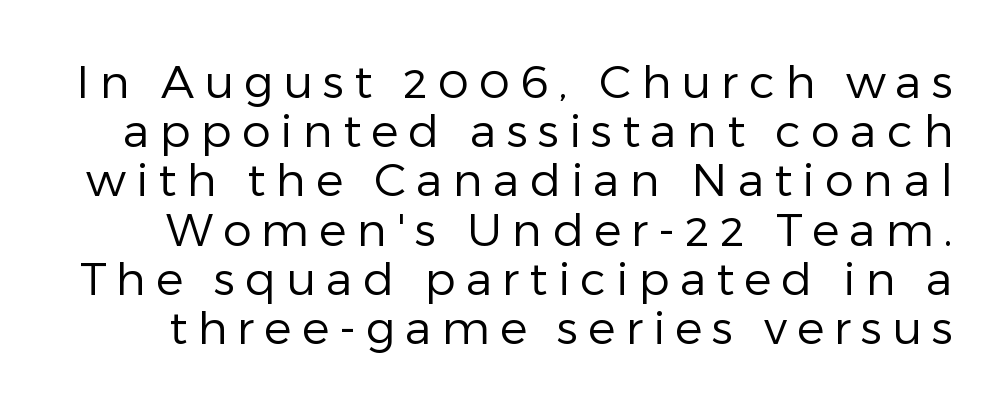
Is there any slant? The stems are plumb. The font family rendered here belongs to the sans-serif group. Counters stay open thanks to moderate or lighter strokes. The passage shown has open, widely tracked lettering throughout. Each letter keeps its own natural width here, so spacing adapts to shape.
